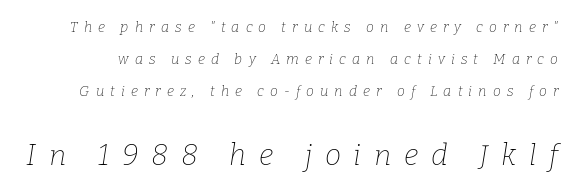
Q: Is the text bold? A: No.
Q: Is the text italic (slanted)? A: Yes, it leans right by about 9 degrees.
Q: Is the typeface a serif or a sans-serif typeface? A: Serif.
Q: Is the text underlined? A: No.
Q: Is the spacing between letters normal or unusually wide? A: Unusually wide.
Q: Is the spacing between lines tight, normal or loose? A: Loose.
Q: Which block of text is set in a larger size, the first (top) or the second (bottom)? A: The second (bottom) one.
Q: Width (condensed, normal, or wide)? A: Normal.
Q: Stroke contrast? A: Low.
Q: x-height? A: Medium.
Q: Monospaced? A: No.
